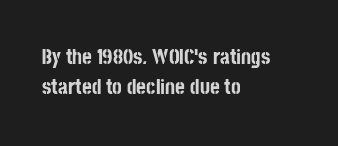
{"italic": "no", "bold": "yes", "underline": "no", "align": "left", "line_spacing": "normal", "line_spacing_ratio": 1.41, "letter_spacing": "normal", "letter_spacing_em": 0.0, "glyph_px": 21}
